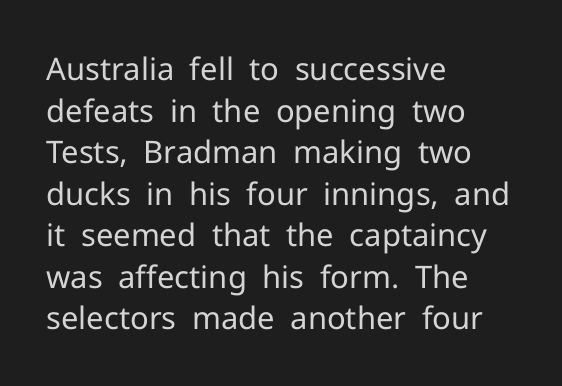
The image shows 31 px regular-weight sans-serif type, upright; set left-aligned, normal line spacing (1.34x), normal letter spacing, not underlined; low stroke contrast and a medium x-height.
